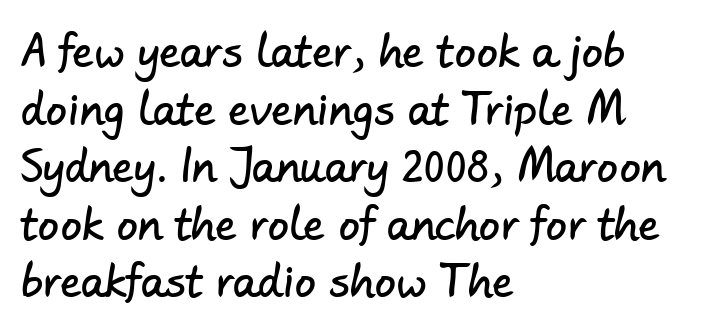
Caption: standard tracking, unaltered. Line spacing here is normal. This rendering features lettering with no underline. The typeface chosen for these lines omits serifs. The letters advance in unequal steps, a hallmark of proportional type. The compositor pushed each line to the left boundary.
